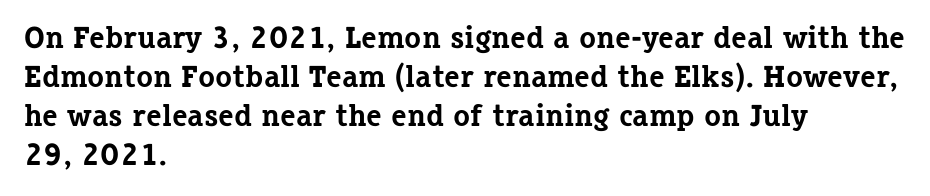
The rendering uses natural spacing where letterforms have individual widths. The ragged edge is on the right, which tells us the setting is flush left. Is there any slant? The stems are plumb. Reading down the column, the eye jumps a familiar distance to each next line.
